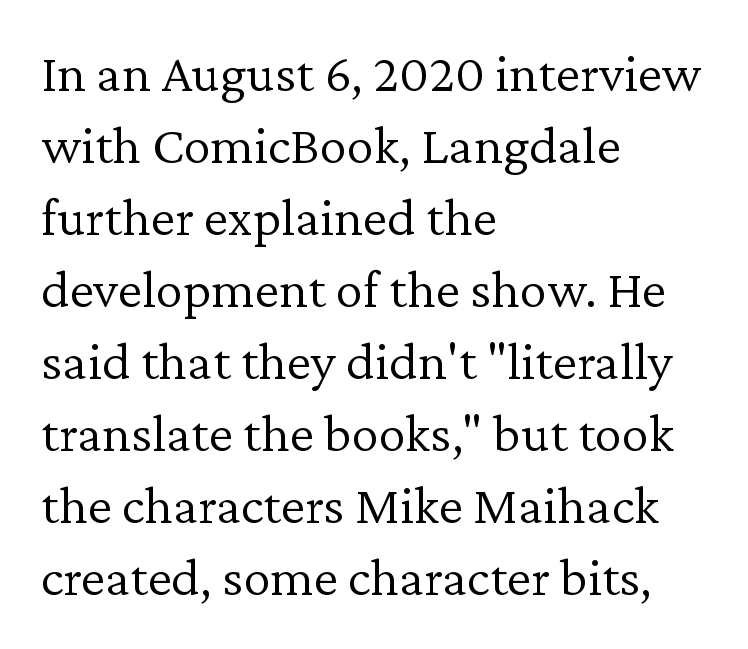
{"serif": "yes", "italic": "no", "bold": "no", "weight": "light", "width": "normal", "stroke_contrast": "low", "x_height": "medium", "monospaced": "no", "underline": "no", "align": "left", "line_spacing": "normal", "line_spacing_ratio": 1.31, "letter_spacing": "normal", "letter_spacing_em": 0.0, "glyph_px": 55}
